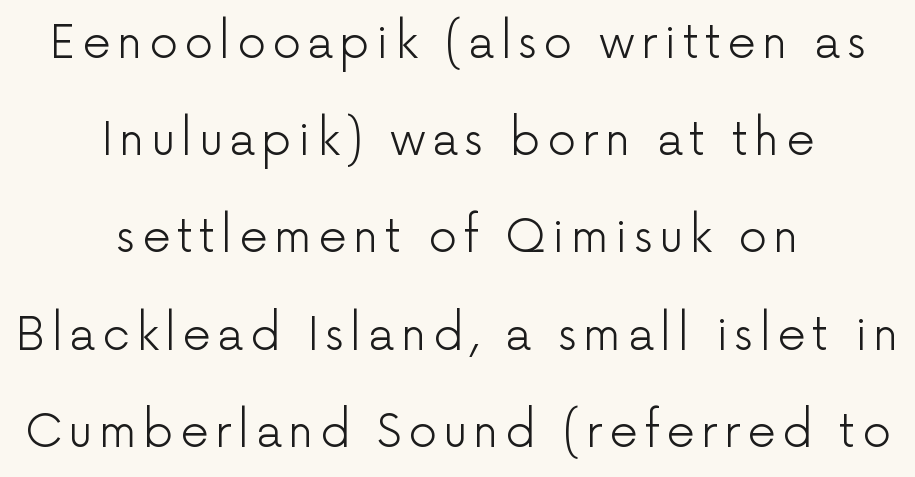
{"serif": "no", "italic": "no", "bold": "no", "weight": "light", "width": "normal", "stroke_contrast": "low", "x_height": "medium", "monospaced": "no", "underline": "no", "align": "center", "line_spacing": "loose", "line_spacing_ratio": 2.16, "glyph_px": 45}
